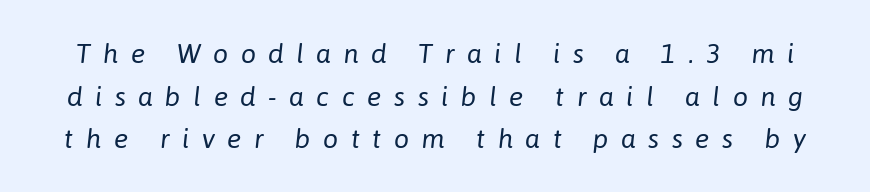
The image shows 27 px text type, italic (leaning right); set normal line spacing (1.58x), unusually wide letter spacing (+0.46 em), not underlined.
